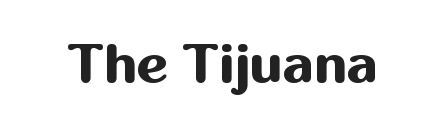
Q: Is the text bold? A: Yes.
Q: Is the text italic (slanted)? A: No, it is upright.
Q: Is the typeface a serif or a sans-serif typeface? A: Sans-serif.
Q: Is the text underlined? A: No.
Q: Is the spacing between letters normal or unusually wide? A: Normal.
Q: Width (condensed, normal, or wide)? A: Normal.
Q: Stroke contrast? A: Medium.
Q: x-height? A: Medium.
Q: Monospaced? A: No.
